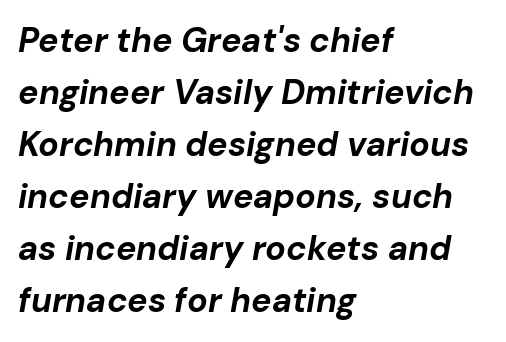
Nobody drew a line under any word here. The glyphs look as if they've been sheared to an angle. Does the weight exceed regular? Yes, all the way to bold. Summary of vertical rhythm: regular, with standard interline spacing.
